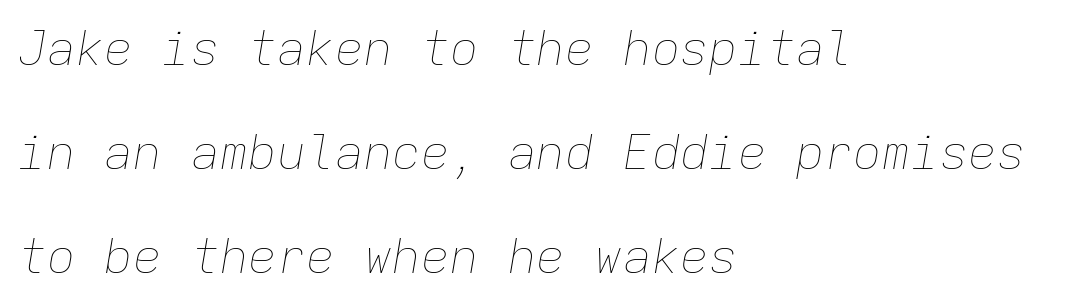
{"italic": "yes", "lean": "right", "slant_degrees": 9, "bold": "no", "weight": "thin", "width": "normal", "stroke_contrast": "low", "x_height": "medium", "monospaced": "yes", "underline": "no", "align": "left", "line_spacing": "loose", "line_spacing_ratio": 2.17, "letter_spacing": "normal", "letter_spacing_em": 0.0, "glyph_px": 48}
